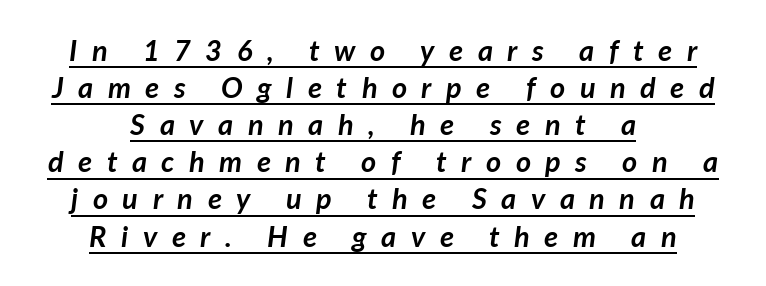
Q: Is the text bold? A: Yes.
Q: Is the text italic (slanted)? A: Yes, it leans right by about 7 degrees.
Q: Is the text underlined? A: Yes.
Q: How is the paragraph aligned? A: Centered.
Q: Is the spacing between letters normal or unusually wide? A: Unusually wide.
Q: Is the spacing between lines tight, normal or loose? A: Normal.
Q: Width (condensed, normal, or wide)? A: Normal.
Q: Stroke contrast? A: Low.
Q: x-height? A: Medium.
Q: Monospaced? A: No.
